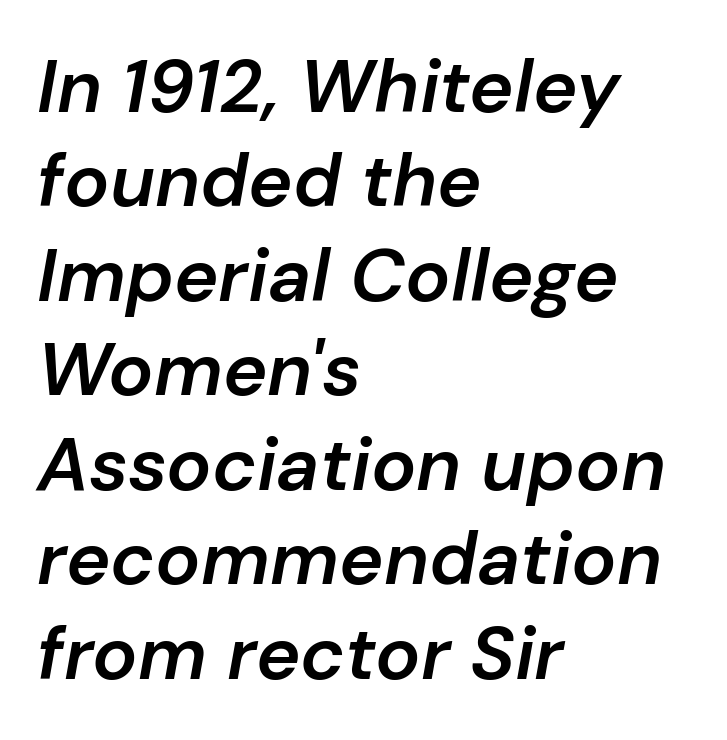
The image shows 75 px semibold type, italic (leaning right); set left-aligned, normal line spacing (1.26x), normal letter spacing, not underlined; low stroke contrast and a medium x-height.
